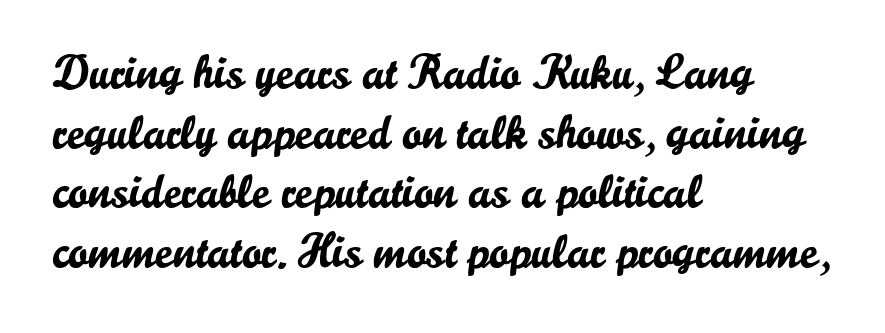
Character widths vary here, with narrow letters taking less room than wide ones. Characters follow at the spacing the type designer built in. Clear beneath every line of the passage. All the whitespace from short lines collects on the right.
